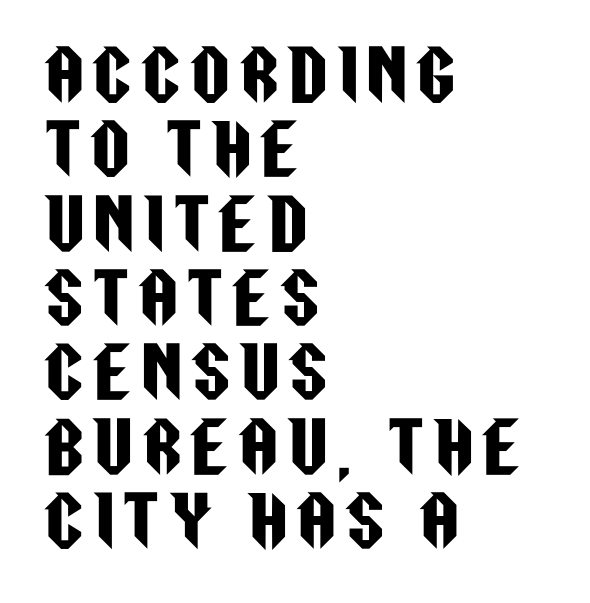
The lines in this sample share a left origin and differ only in where they stop. Spacing verdict: proportional, widths tailored to each character. If you measured baseline to baseline, you'd find a short distance. The gap between lines stays unmarked. Style check: upright. Classification — sans serif.
